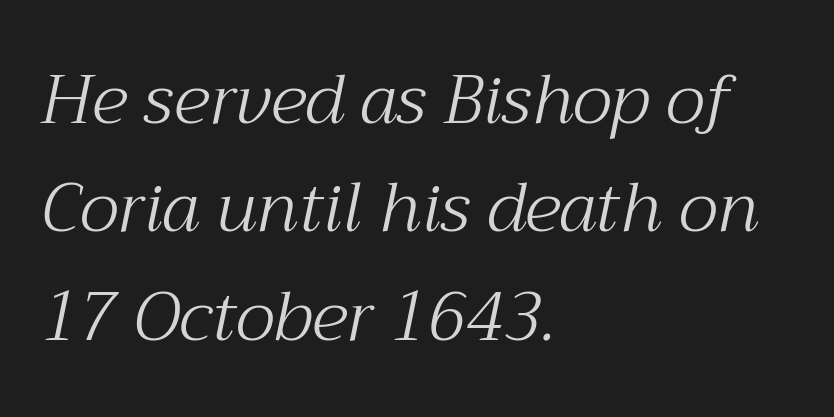
Nothing heavy about these letters — not bold at all. Compared with ordinary roman type, these characters are visibly tilted. The face used here is rendered with its standard letterfit. A typesetter would call this proportional, since set widths differ per character. Lines of text with bare space underneath.
